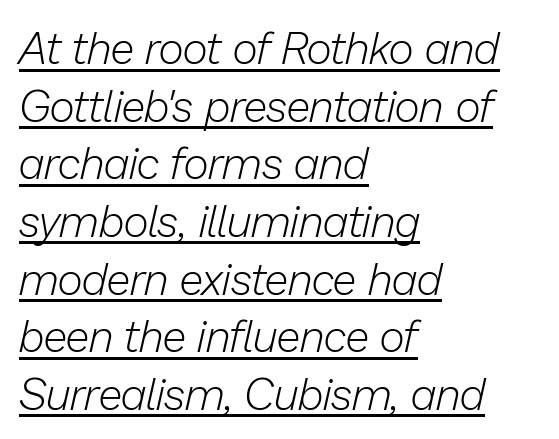
Q: Is the text bold? A: No.
Q: Is the text italic (slanted)? A: Yes, it leans right by about 13 degrees.
Q: Is the text underlined? A: Yes.
Q: How is the paragraph aligned? A: Left-aligned.
Q: Is the spacing between letters normal or unusually wide? A: Normal.
Q: Is the spacing between lines tight, normal or loose? A: Normal.
Q: Width (condensed, normal, or wide)? A: Normal.
Q: Stroke contrast? A: Low.
Q: x-height? A: Medium.
Q: Monospaced? A: No.
